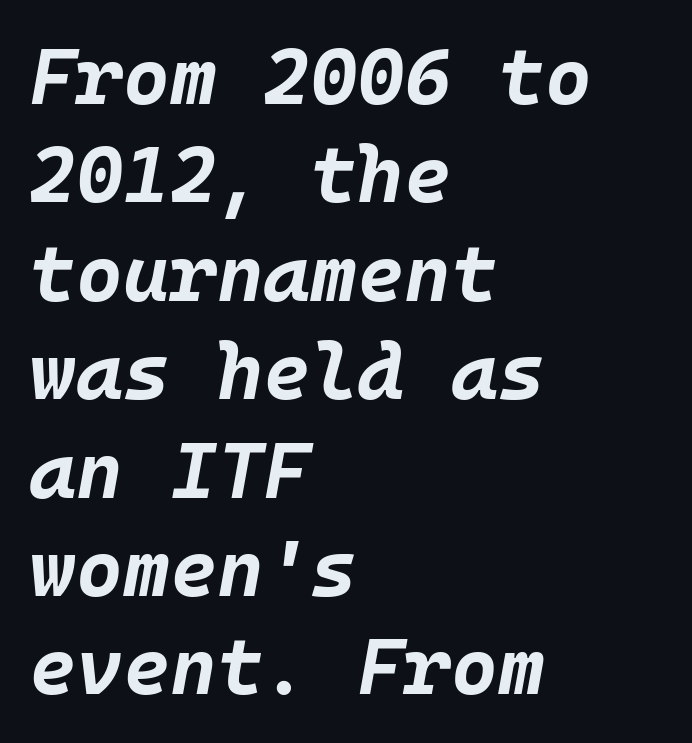
Q: Is the text bold? A: Yes.
Q: Is the text italic (slanted)? A: Yes, it leans right by about 10 degrees.
Q: Is the text underlined? A: No.
Q: How is the paragraph aligned? A: Left-aligned.
Q: Is the spacing between letters normal or unusually wide? A: Normal.
Q: Width (condensed, normal, or wide)? A: Normal.
Q: Stroke contrast? A: Low.
Q: x-height? A: Large.
Q: Monospaced? A: Yes.
